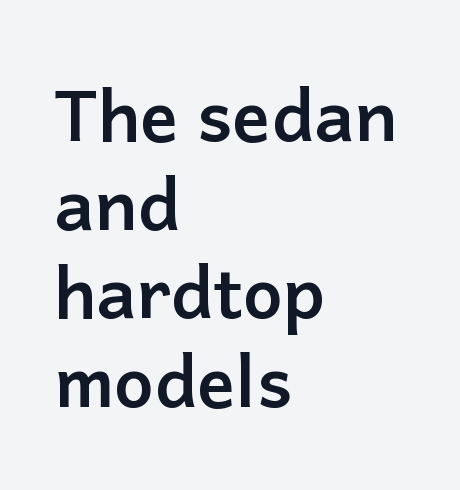
A student would call this left alignment; a typographer would say flush left, rag right. Check where the strokes stop: nothing finishes them off — pure sans. There is no visible air inserted between adjacent glyphs. Unmarked baselines from the first word to the last.
